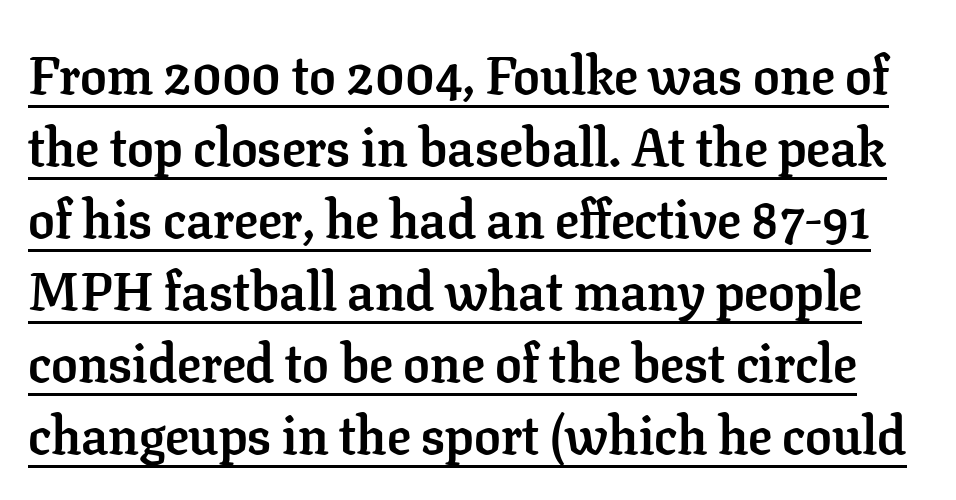
The image shows 53 px semibold serif type, upright; set normal line spacing (1.36x), normal letter spacing, underlined; low stroke contrast and a medium x-height.
